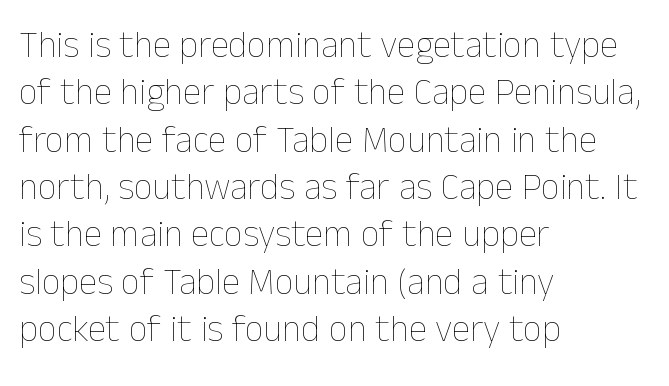
Q: Is the text bold? A: No.
Q: Is the text italic (slanted)? A: No, it is upright.
Q: Is the text underlined? A: No.
Q: How is the paragraph aligned? A: Left-aligned.
Q: Is the spacing between letters normal or unusually wide? A: Normal.
Q: Is the spacing between lines tight, normal or loose? A: Normal.
Q: Width (condensed, normal, or wide)? A: Normal.
Q: Stroke contrast? A: Low.
Q: x-height? A: Medium.
Q: Monospaced? A: No.
